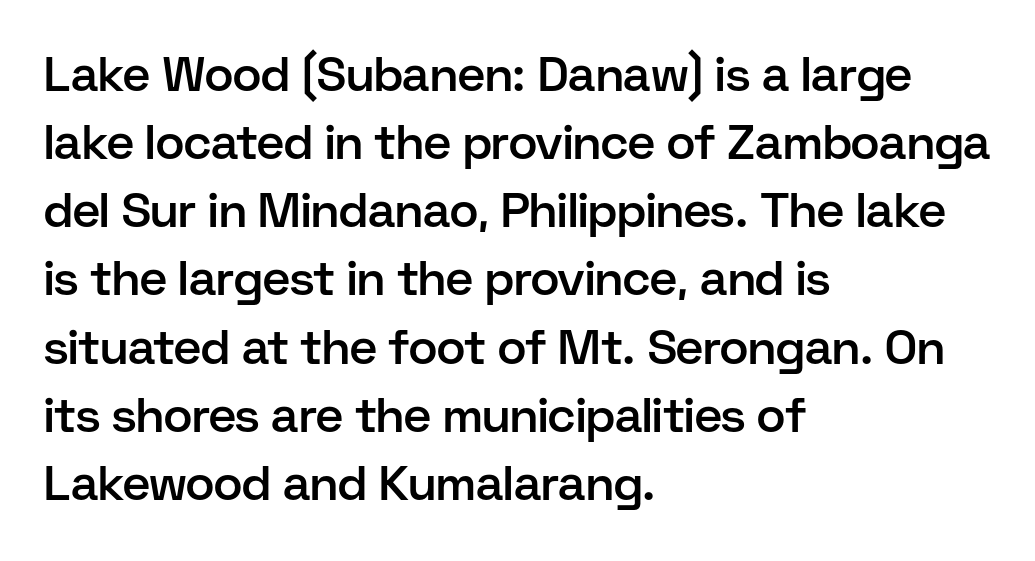
The image shows 48 px semibold sans-serif type, upright; set left-aligned, normal line spacing (1.42x), normal letter spacing, not underlined; low stroke contrast and a medium x-height.
